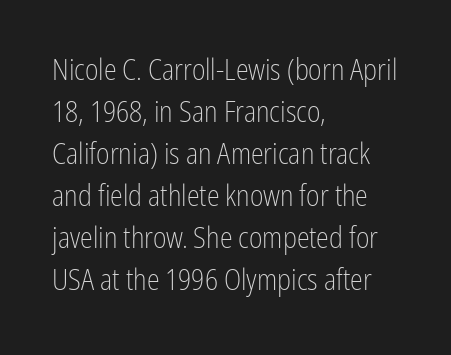
The image shows 29 px light, condensed sans-serif type, upright; set left-aligned, normal line spacing (1.45x), normal letter spacing, not underlined; low stroke contrast and a medium x-height.
